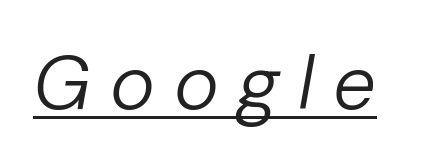
{"italic": "yes", "lean": "right", "slant_degrees": 10, "bold": "no", "weight": "regular", "width": "normal", "stroke_contrast": "low", "x_height": "medium", "monospaced": "no", "underline": "yes", "letter_spacing": "wide", "letter_spacing_em": 0.25, "glyph_px": 76}
